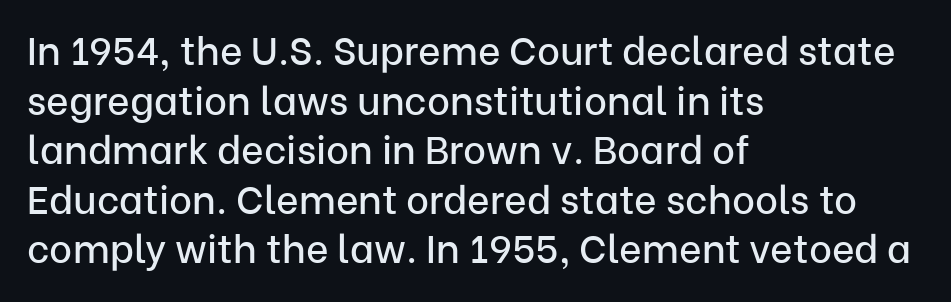
Lines of text with bare space underneath. A roman cut, with each character standing at attention. This block has exactly the height ordinary leading produces. The compositor pushed each line to the left boundary. Default kerning and tracking; the words read as compact shapes.
